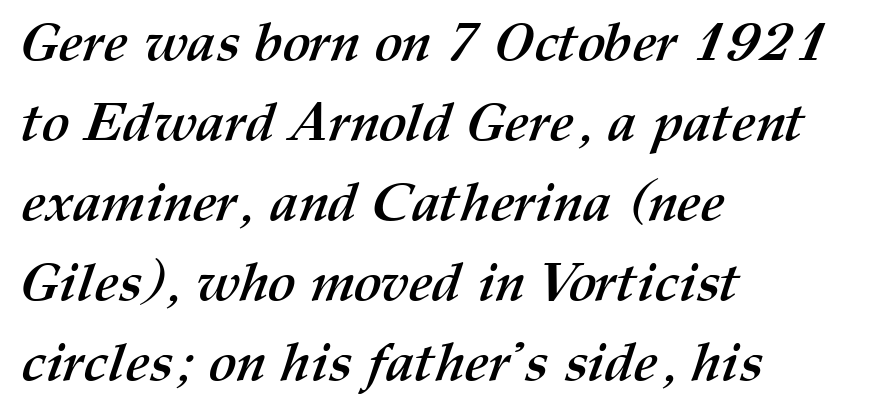
Q: Is the text bold? A: Yes.
Q: Is the text underlined? A: No.
Q: How is the paragraph aligned? A: Left-aligned.
Q: Is the spacing between letters normal or unusually wide? A: Normal.
Q: Is the spacing between lines tight, normal or loose? A: Normal.
Q: Width (condensed, normal, or wide)? A: Normal.
Q: Stroke contrast? A: Medium.
Q: x-height? A: Medium.
Q: Monospaced? A: No.
